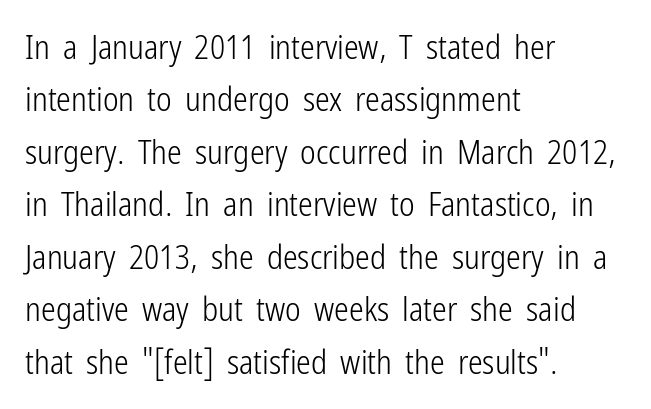
Q: Is the text bold? A: No.
Q: Is the text italic (slanted)? A: No, it is upright.
Q: Is the typeface a serif or a sans-serif typeface? A: Sans-serif.
Q: Is the text underlined? A: No.
Q: How is the paragraph aligned? A: Left-aligned.
Q: Is the spacing between letters normal or unusually wide? A: Normal.
Q: Is the spacing between lines tight, normal or loose? A: Normal.
Q: Width (condensed, normal, or wide)? A: Condensed.
Q: Stroke contrast? A: Low.
Q: x-height? A: Medium.
Q: Monospaced? A: No.
